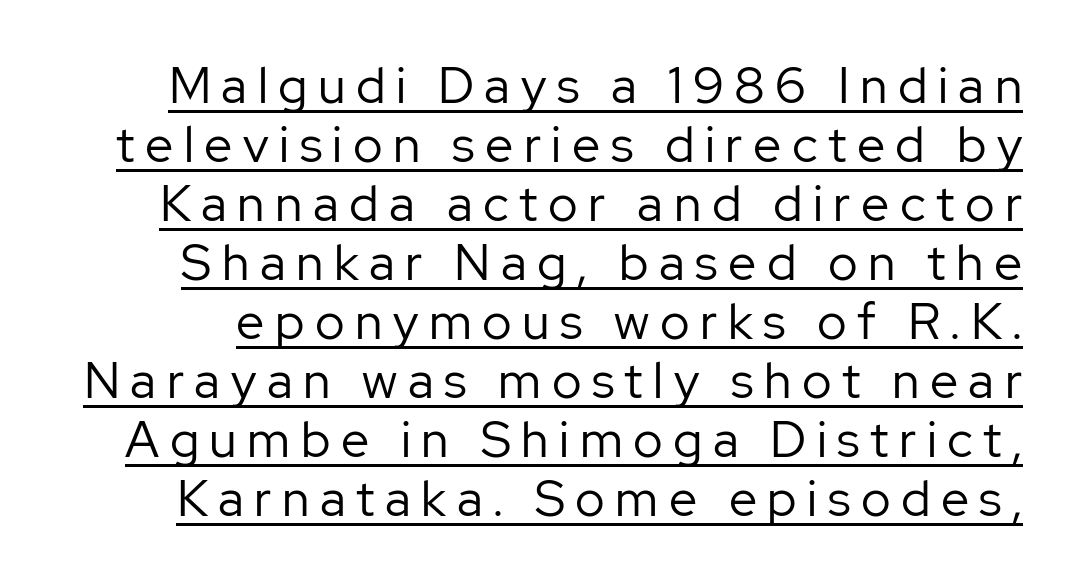
{"serif": "no", "italic": "no", "bold": "no", "weight": "regular", "width": "normal", "stroke_contrast": "low", "x_height": "medium", "monospaced": "no", "underline": "yes", "line_spacing_ratio": 1.18, "letter_spacing": "wide", "letter_spacing_em": 0.21, "glyph_px": 50}
